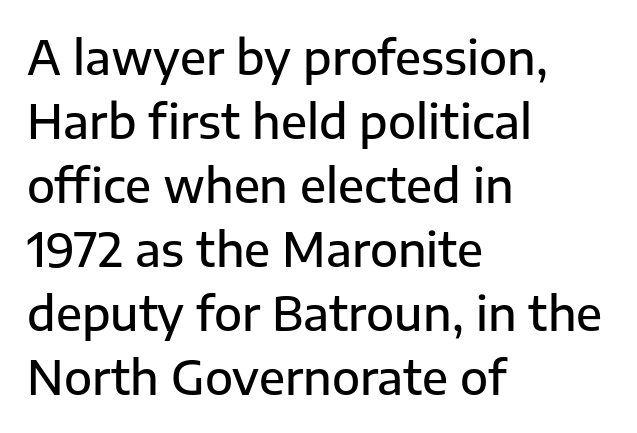
{"serif": "no", "italic": "no", "bold": "semi", "weight": "semibold", "width": "normal", "stroke_contrast": "low", "x_height": "medium", "monospaced": "no", "underline": "no", "align": "left", "line_spacing": "normal", "line_spacing_ratio": 1.39, "letter_spacing": "normal", "letter_spacing_em": 0.0, "glyph_px": 46}
